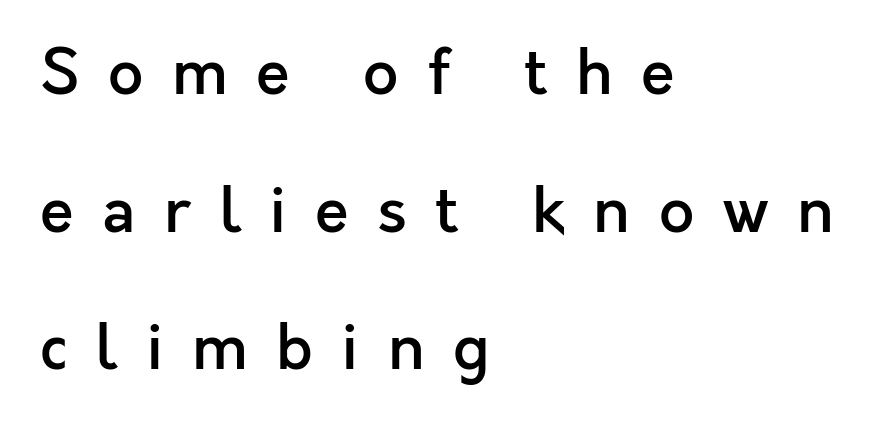
The image shows 62 px semibold sans-serif type, upright; set left-aligned, loose line spacing (2.22x), unusually wide letter spacing (+0.46 em), not underlined; a medium x-height.
